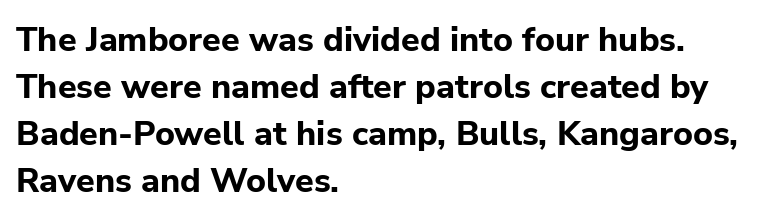
Q: Is the text bold? A: Yes.
Q: Is the text italic (slanted)? A: No, it is upright.
Q: Is the typeface a serif or a sans-serif typeface? A: Sans-serif.
Q: Is the text underlined? A: No.
Q: How is the paragraph aligned? A: Left-aligned.
Q: Is the spacing between letters normal or unusually wide? A: Normal.
Q: Is the spacing between lines tight, normal or loose? A: Normal.
Q: Width (condensed, normal, or wide)? A: Normal.
Q: Stroke contrast? A: Low.
Q: x-height? A: Medium.
Q: Monospaced? A: No.
